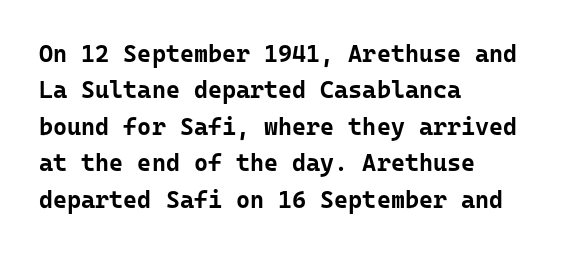
The designer left line spacing at the default. The horizontal fit of the characters is conventional and even. The specimen reads as upright at a glance. The passage shown is not underscored anywhere. The letters are bold, with thick, heavy strokes.
